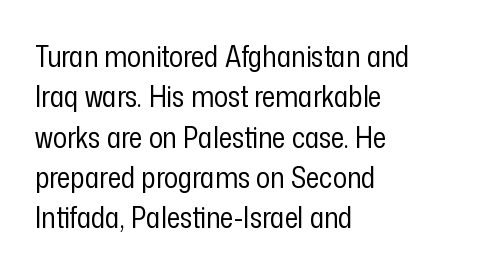
Q: Is the text bold? A: No.
Q: Is the text italic (slanted)? A: No, it is upright.
Q: Is the typeface a serif or a sans-serif typeface? A: Sans-serif.
Q: Is the text underlined? A: No.
Q: How is the paragraph aligned? A: Left-aligned.
Q: Is the spacing between letters normal or unusually wide? A: Normal.
Q: Is the spacing between lines tight, normal or loose? A: Normal.
Q: Width (condensed, normal, or wide)? A: Condensed.
Q: Stroke contrast? A: Low.
Q: x-height? A: Medium.
Q: Monospaced? A: No.
